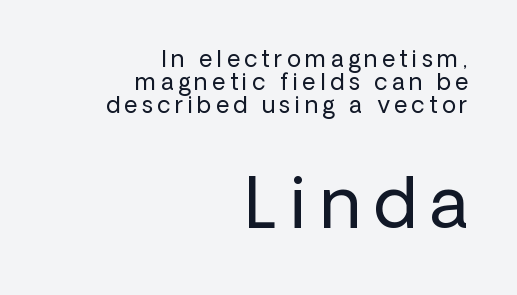
Q: Is the text bold? A: No.
Q: Is the text italic (slanted)? A: No, it is upright.
Q: Is the typeface a serif or a sans-serif typeface? A: Sans-serif.
Q: Is the text underlined? A: No.
Q: How is the paragraph aligned? A: Right-aligned.
Q: Is the spacing between lines tight, normal or loose? A: Tight.
Q: Which block of text is set in a larger size, the first (top) or the second (bottom)? A: The second (bottom) one.
Q: Width (condensed, normal, or wide)? A: Normal.
Q: Stroke contrast? A: Low.
Q: x-height? A: Medium.
Q: Monospaced? A: No.
